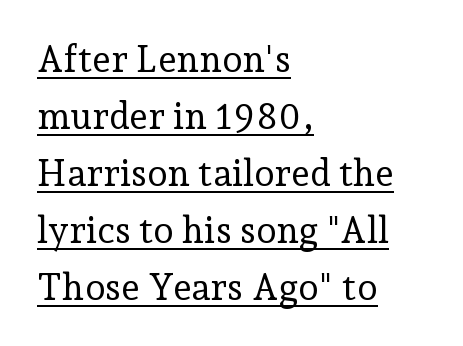
These glyphs show unthickened strokes, regular width or finer. Tracking value appears to be zero — textbook default spacing. Line beginnings align vertically; line endings do not. Compared with undecorated copy, this sample adds a rule below the words.
